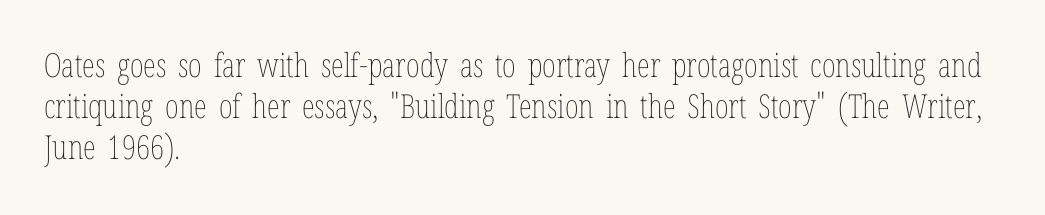
Q: Is the text bold? A: No.
Q: Is the text italic (slanted)? A: No, it is upright.
Q: Is the text underlined? A: No.
Q: How is the paragraph aligned? A: Left-aligned.
Q: Is the spacing between letters normal or unusually wide? A: Normal.
Q: Is the spacing between lines tight, normal or loose? A: Normal.
Q: Width (condensed, normal, or wide)? A: Condensed.
Q: Stroke contrast? A: Low.
Q: x-height? A: Medium.
Q: Monospaced? A: No.
